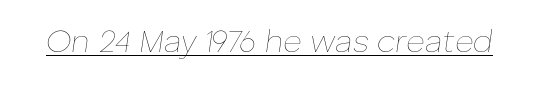
{"italic": "yes", "lean": "right", "slant_degrees": 8, "bold": "no", "weight": "thin", "width": "normal", "stroke_contrast": "low", "x_height": "medium", "monospaced": "no", "underline": "yes", "letter_spacing": "normal", "letter_spacing_em": 0.0, "glyph_px": 32}
